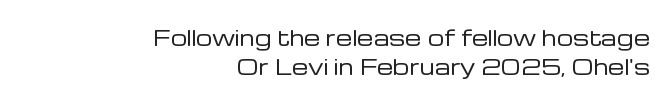
The weight would be labelled regular, book, light, or lighter still. The typography opts for an upright posture over an oblique one. The letterforms sit shoulder to shoulder at normal distance. The string is rendered with underlining switched off. The passage is arranged like a letterhead date or caption credit — flush right.
